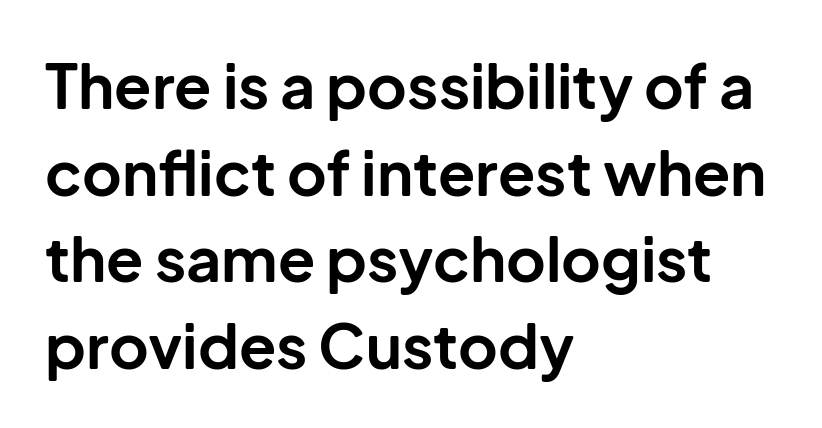
Q: Is the text bold? A: Yes.
Q: Is the text italic (slanted)? A: No, it is upright.
Q: Is the typeface a serif or a sans-serif typeface? A: Sans-serif.
Q: Is the text underlined? A: No.
Q: How is the paragraph aligned? A: Left-aligned.
Q: Is the spacing between letters normal or unusually wide? A: Normal.
Q: Is the spacing between lines tight, normal or loose? A: Normal.
Q: Width (condensed, normal, or wide)? A: Normal.
Q: Stroke contrast? A: Low.
Q: x-height? A: Medium.
Q: Monospaced? A: No.
